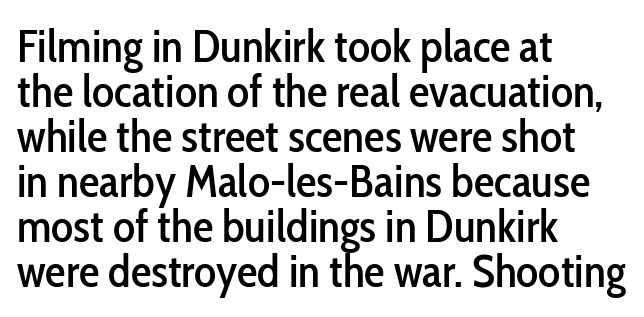
The image shows 46 px condensed sans-serif type, upright; set left-aligned, tight line spacing (0.98x), normal letter spacing, not underlined; low stroke contrast and a medium x-height.
